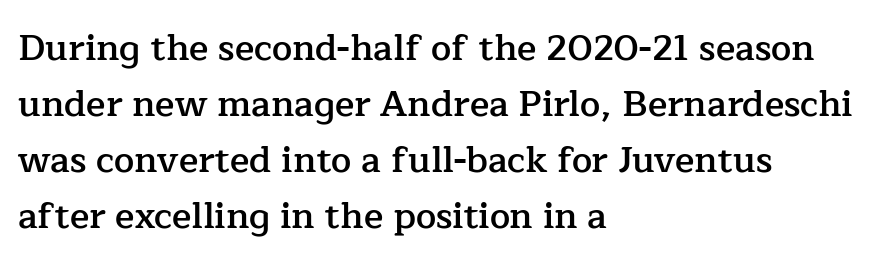
The image shows 36 px semibold serif type, upright; set left-aligned, normal line spacing (1.56x), normal letter spacing, not underlined; low stroke contrast and a medium x-height.
